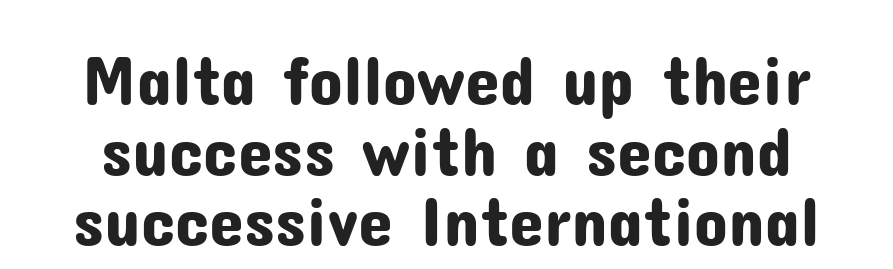
Q: Is the text italic (slanted)? A: No, it is upright.
Q: Is the typeface a serif or a sans-serif typeface? A: Sans-serif.
Q: Is the text underlined? A: No.
Q: Is the spacing between letters normal or unusually wide? A: Normal.
Q: Is the spacing between lines tight, normal or loose? A: Tight.
Q: Width (condensed, normal, or wide)? A: Normal.
Q: Stroke contrast? A: Low.
Q: x-height? A: Medium.
Q: Monospaced? A: No.
